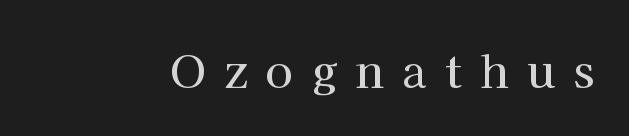
The image shows 45 px serif type, upright; set unusually wide letter spacing (+0.41 em), not underlined; high stroke contrast and a medium x-height.
